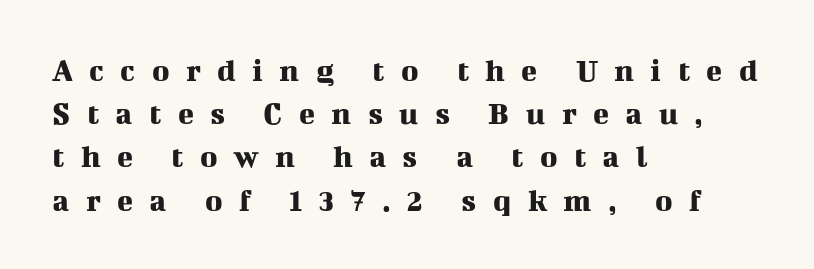
The image shows 33 px serif type, upright; set left-aligned, normal line spacing (1.31x), unusually wide letter spacing (+0.5 em), not underlined; medium stroke contrast and a medium x-height.
